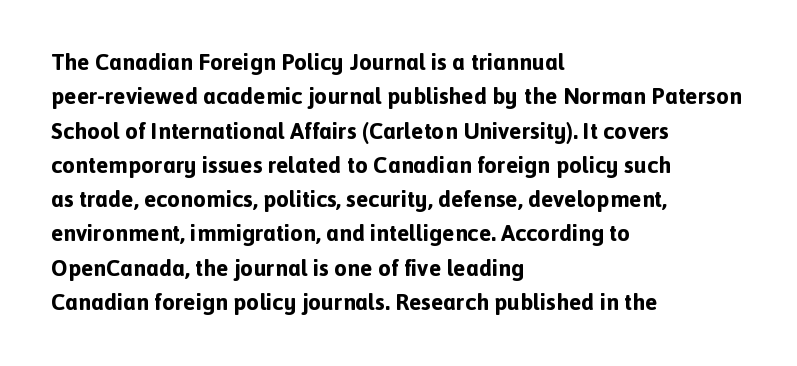
The image shows 23 px bold type, upright; set left-aligned, normal line spacing (1.49x), normal letter spacing, not underlined.
